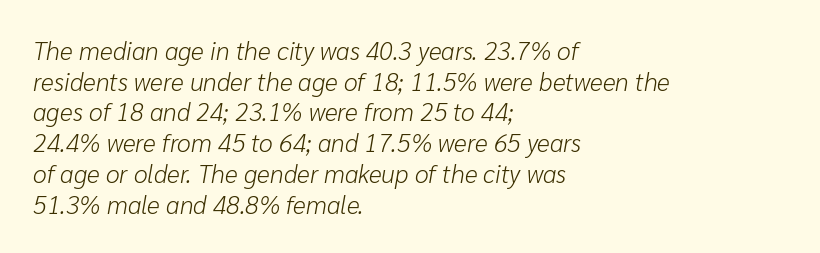
Observe the ordinary spacing: letters are neighbours, not strangers. Any mark beneath the type? The region is blank. Visually the block forms a straight wall on the left and a jagged coastline on the right. The specimen reads as italic at a glance. Compared with a typical body face, this is equally light or lighter still.
